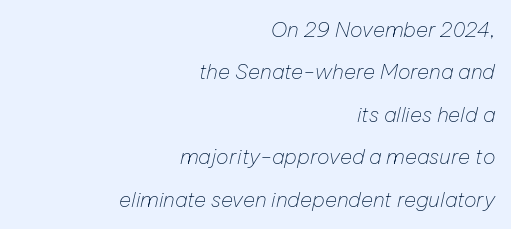
Q: Is the text bold? A: No.
Q: Is the text italic (slanted)? A: Yes, it leans right by about 12 degrees.
Q: Is the text underlined? A: No.
Q: How is the paragraph aligned? A: Right-aligned.
Q: Is the spacing between letters normal or unusually wide? A: Normal.
Q: Is the spacing between lines tight, normal or loose? A: Loose.
